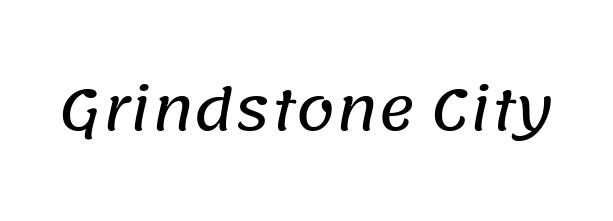
Proportional: the letters do not fall into vertical columns. Look at the bottom of the vertical strokes: they stop flat, with no serifs. The passage shown has conventional tracking throughout. Has an underline been added? It has not.
